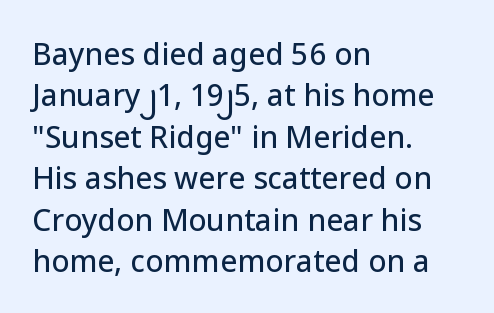
Q: Is the text italic (slanted)? A: No, it is upright.
Q: Is the typeface a serif or a sans-serif typeface? A: Sans-serif.
Q: Is the text underlined? A: No.
Q: How is the paragraph aligned? A: Left-aligned.
Q: Is the spacing between letters normal or unusually wide? A: Normal.
Q: Is the spacing between lines tight, normal or loose? A: Normal.
Q: Width (condensed, normal, or wide)? A: Normal.
Q: Stroke contrast? A: Low.
Q: x-height? A: Medium.
Q: Monospaced? A: No.
